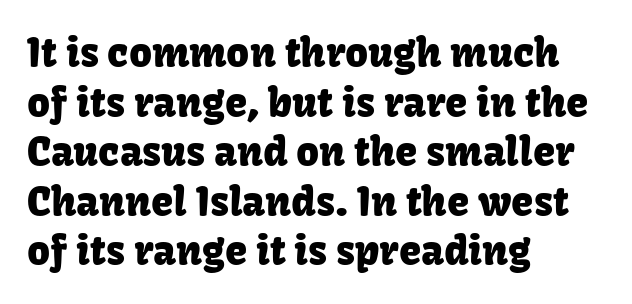
The passage shown is typed in a proportional face where columns would drift. Any mark beneath the type? The region is blank. The lines in this sample share a left origin and differ only in where they stop. Look at the bottom of the vertical strokes: they stop flat, with no serifs. Ascenders rise straight up at ninety degrees.
